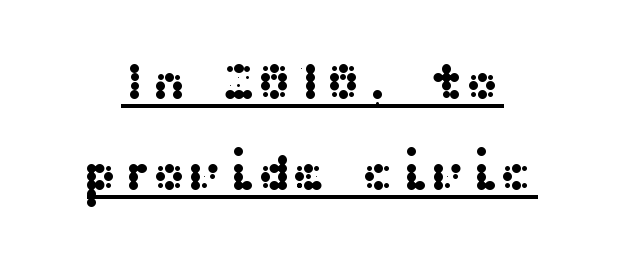
{"serif": "no", "italic": "no", "width": "wide", "stroke_contrast": "medium", "x_height": "medium", "underline": "yes", "line_spacing_ratio": 1.75, "letter_spacing": "normal", "letter_spacing_em": 0.0, "glyph_px": 52}
